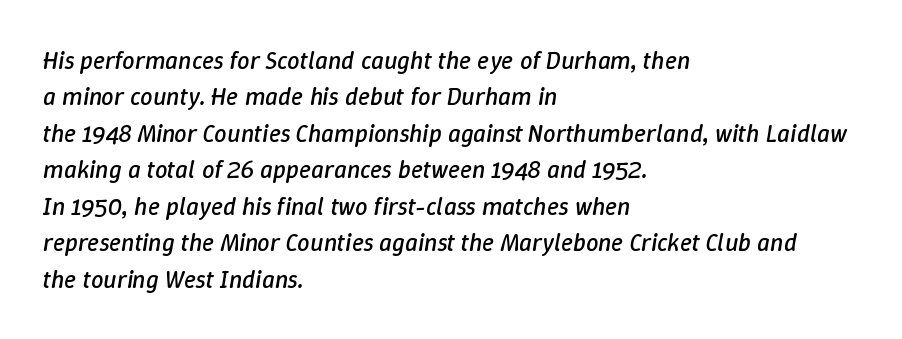
Counters stay open thanks to moderate or lighter strokes. Compared with typical paragraphs, the rows here are spaced about the same. The text carries the slant typical of an italic or oblique font. The specimen omits any rule beneath the text block's lines. The setting favours the left margin, as ordinary paragraphs usually do.
